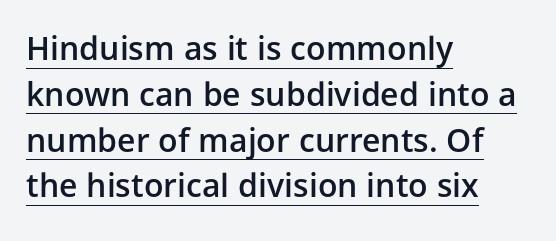
Between one letter and the next there's only the usual sliver of space. The passage shown is typed in a proportional face where columns would drift. Every word sits above its own underline. A classic flush-left, rag-right setting is used for this passage. In terms of leading, this rendering sits right in the middle.
